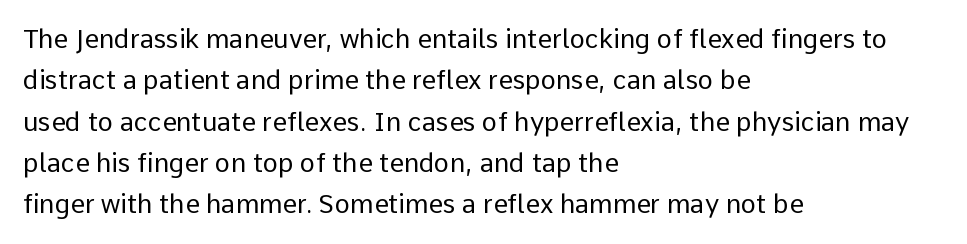
The image shows 26 px text type, upright; set left-aligned, normal line spacing (1.59x), normal letter spacing, not underlined.
